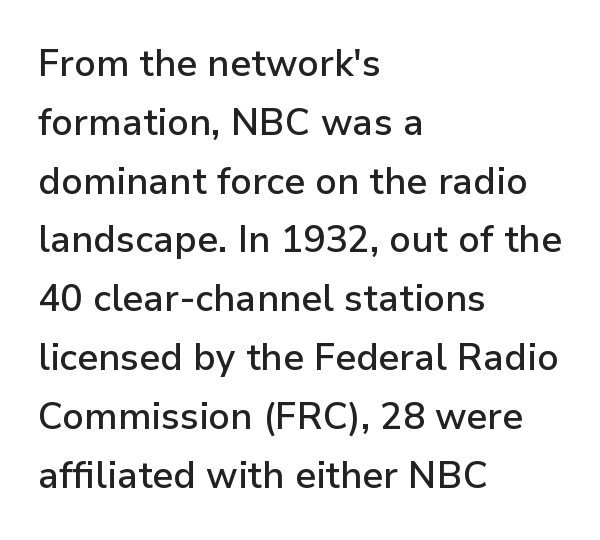
Observe the ordinary spacing: letters are neighbours, not strangers. Line beginnings align vertically; line endings do not. Only glyphs here, with clear space below each row. A roman cut, with each character standing at attention. The designer went with a sans here, leaving each stem footless. Horizontal bands of white between lines are of average thickness.
